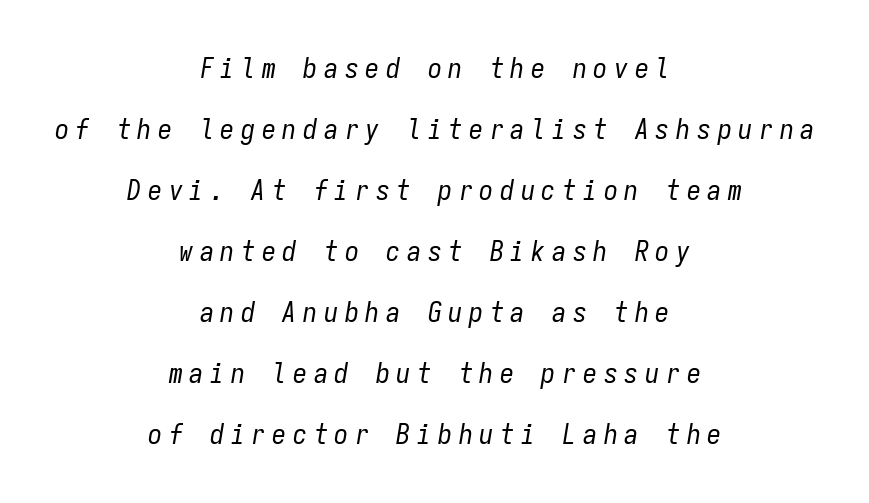
{"italic": "yes", "lean": "right", "slant_degrees": 9, "bold": "no", "weight": "regular", "width": "condensed", "stroke_contrast": "low", "x_height": "medium", "monospaced": "yes", "underline": "no", "align": "center", "line_spacing": "loose", "line_spacing_ratio": 2.18, "letter_spacing": "wide", "letter_spacing_em": 0.24, "glyph_px": 28}
